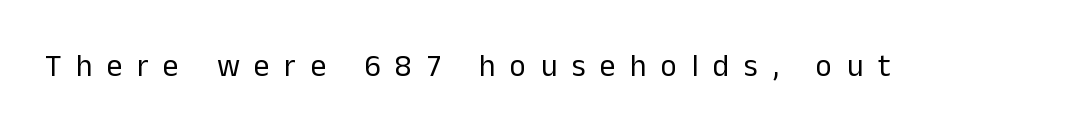
These lines have a slow, spaced-out rhythm from letter to letter. The letters stand upright; this is a roman face. Think of a printed novel: that variable character pitch is what you see here. Look at the bottom of the vertical strokes: they stop flat, with no serifs. Is the stroke heavy? The answer is a plain regular-or-lighter.
